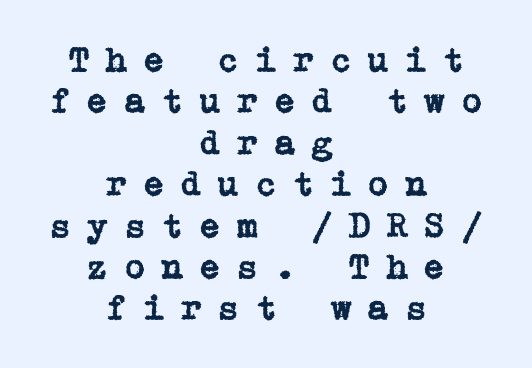
{"serif": "yes", "italic": "no", "width": "normal", "stroke_contrast": "low", "x_height": "medium", "underline": "no", "align": "center", "line_spacing": "tight", "line_spacing_ratio": 1.15, "letter_spacing": "wide", "letter_spacing_em": 0.42, "glyph_px": 36}
